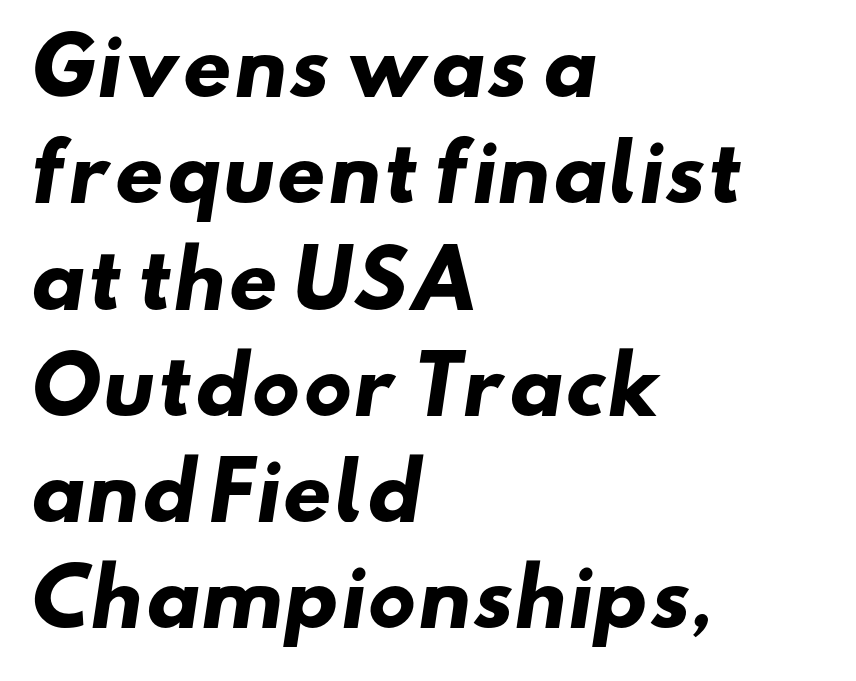
Do the characters align in a grid? No, the font is proportional. Anything drawn beneath the words? Only blank space. The text was rendered using a sans face with plain stroke endings. Interline gaps are of average width in this sample. The gaps between neighbouring characters are ordinary and unremarkable.
